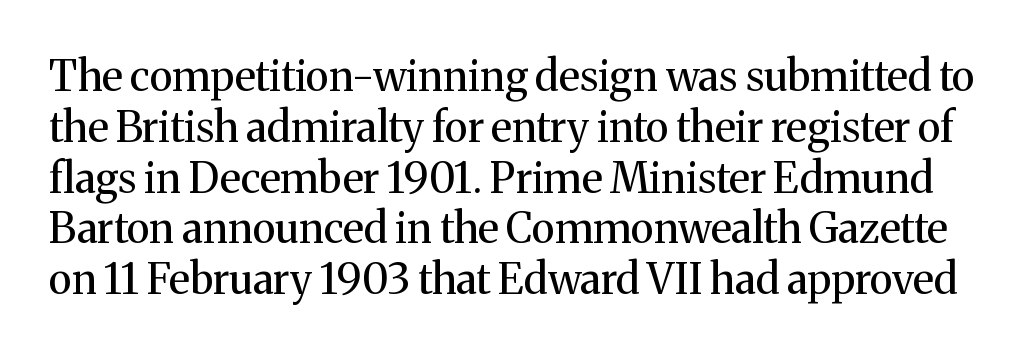
{"serif": "yes", "italic": "no", "bold": "no", "weight": "regular", "width": "normal", "stroke_contrast": "medium", "x_height": "medium", "monospaced": "no", "underline": "no", "line_spacing_ratio": 1.21, "letter_spacing": "normal", "letter_spacing_em": 0.0, "glyph_px": 42}
